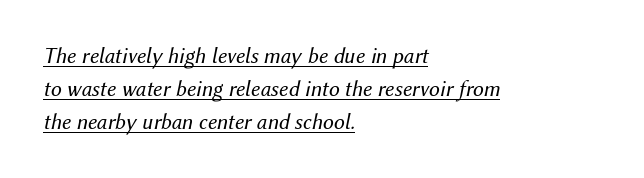
Q: Is the text bold? A: No.
Q: Is the text italic (slanted)? A: Yes, it leans right by about 12 degrees.
Q: Is the text underlined? A: Yes.
Q: How is the paragraph aligned? A: Left-aligned.
Q: Is the spacing between letters normal or unusually wide? A: Normal.
Q: Is the spacing between lines tight, normal or loose? A: Normal.
